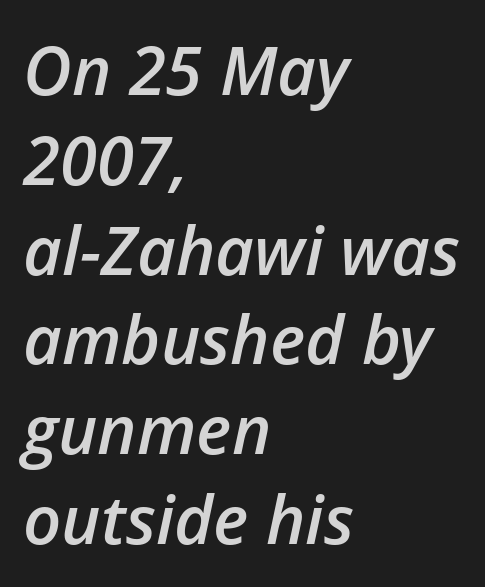
Q: Is the text bold? A: Semi-bold.
Q: Is the text italic (slanted)? A: Yes, it leans right by about 12 degrees.
Q: Is the text underlined? A: No.
Q: How is the paragraph aligned? A: Left-aligned.
Q: Is the spacing between letters normal or unusually wide? A: Normal.
Q: Is the spacing between lines tight, normal or loose? A: Normal.
Q: Width (condensed, normal, or wide)? A: Normal.
Q: Stroke contrast? A: Low.
Q: x-height? A: Medium.
Q: Monospaced? A: No.
